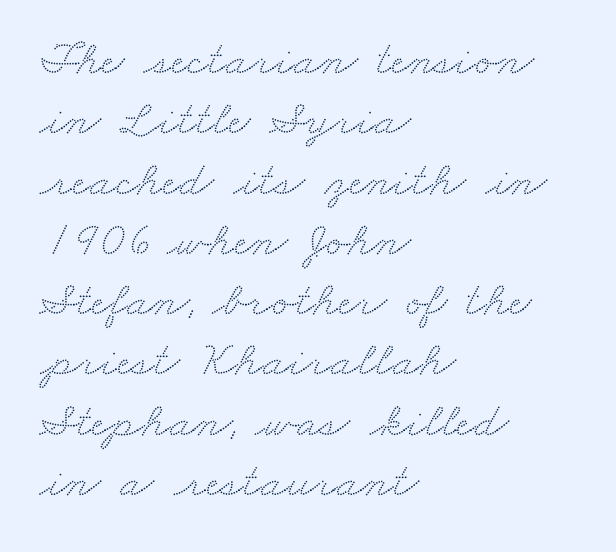
The passage is arranged the way most books set body copy — flush left. The passage shown is typed in a proportional face where columns would drift. Look at the tracking — it's just the regular setting, nothing added. Any mark beneath the type? The region is blank.
